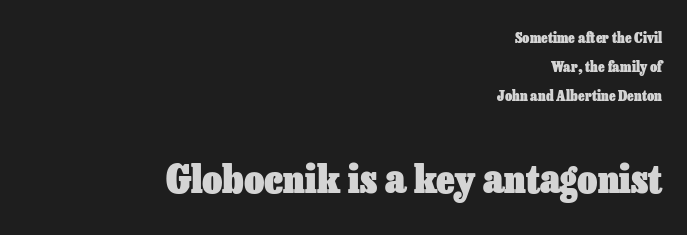
The space between consecutive lines is lavish. The tracking reads as untouched default to a designer's eye. Is this a fixed-width face? No — the glyphs have proportional, varying widths. Strong, thick strokes mark this as bold type.
